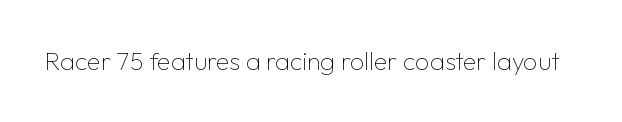
The rendering keeps characters at their native spacing. The font sits on the lighter half of the weight spectrum, regular included. Quick note: underline off. Is there any slant? The stems are plumb.
